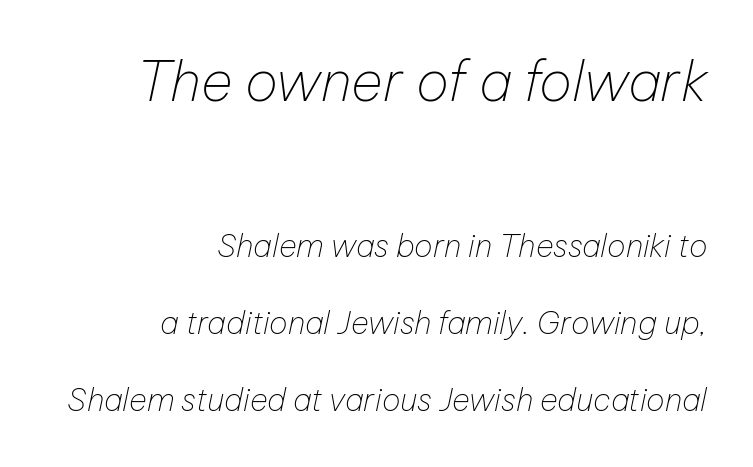
Q: Is the text bold? A: No.
Q: Is the text italic (slanted)? A: Yes, it leans right by about 12 degrees.
Q: Is the text underlined? A: No.
Q: How is the paragraph aligned? A: Right-aligned.
Q: Is the spacing between letters normal or unusually wide? A: Normal.
Q: Is the spacing between lines tight, normal or loose? A: Loose.
Q: Which block of text is set in a larger size, the first (top) or the second (bottom)? A: The first (top) one.
Q: Width (condensed, normal, or wide)? A: Normal.
Q: Stroke contrast? A: Low.
Q: x-height? A: Medium.
Q: Monospaced? A: No.
